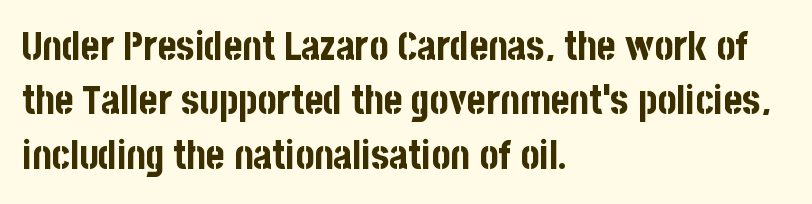
Q: Is the text bold? A: Yes.
Q: Is the text italic (slanted)? A: No, it is upright.
Q: Is the typeface a serif or a sans-serif typeface? A: Sans-serif.
Q: Is the text underlined? A: No.
Q: How is the paragraph aligned? A: Left-aligned.
Q: Is the spacing between letters normal or unusually wide? A: Normal.
Q: Is the spacing between lines tight, normal or loose? A: Normal.
Q: Width (condensed, normal, or wide)? A: Condensed.
Q: Stroke contrast? A: Low.
Q: x-height? A: Large.
Q: Monospaced? A: No.
